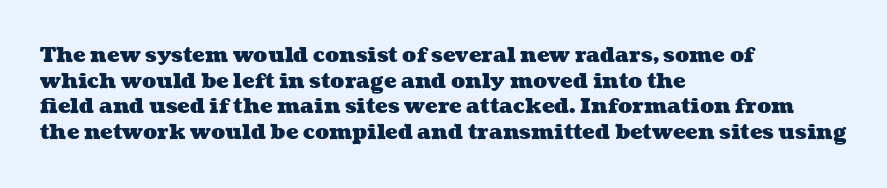
{"bold": "yes", "underline": "no", "align": "left", "line_spacing_ratio": 1.22, "letter_spacing": "normal", "letter_spacing_em": 0.0, "glyph_px": 21}
